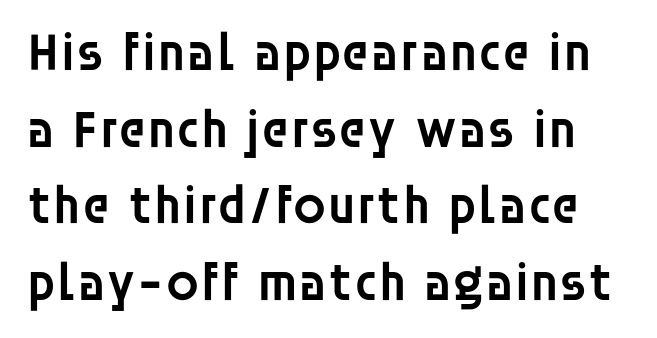
{"serif": "no", "italic": "no", "bold": "semi", "weight": "semibold", "width": "normal", "stroke_contrast": "low", "x_height": "large", "monospaced": "no", "underline": "no", "line_spacing": "normal", "line_spacing_ratio": 1.42, "letter_spacing": "normal", "letter_spacing_em": 0.0, "glyph_px": 54}
